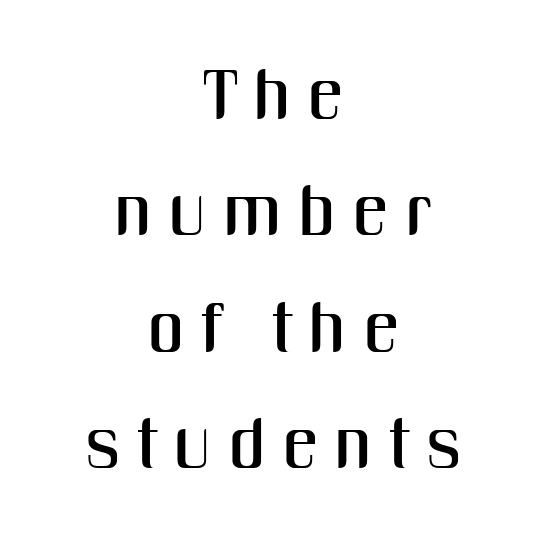
Q: Is the text italic (slanted)? A: No, it is upright.
Q: Is the typeface a serif or a sans-serif typeface? A: Sans-serif.
Q: Is the text underlined? A: No.
Q: How is the paragraph aligned? A: Centered.
Q: Is the spacing between letters normal or unusually wide? A: Unusually wide.
Q: Is the spacing between lines tight, normal or loose? A: Normal.
Q: Width (condensed, normal, or wide)? A: Condensed.
Q: Stroke contrast? A: Medium.
Q: x-height? A: Medium.
Q: Monospaced? A: No.
